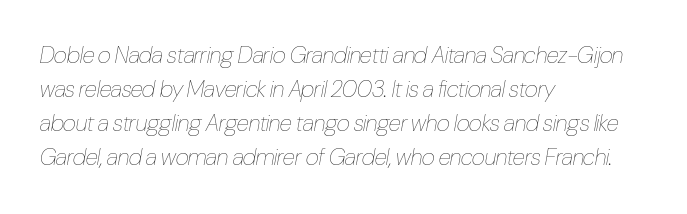
The image shows 23 px text type, italic (leaning right); set left-aligned, normal line spacing (1.48x), normal letter spacing, not underlined.
